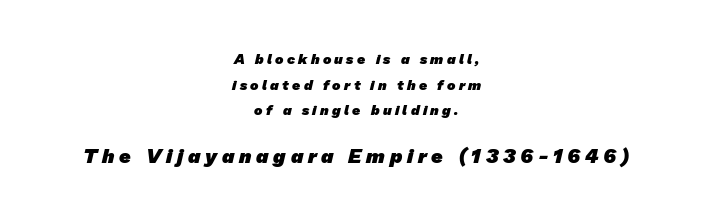
{"bold": "yes", "underline": "no", "align": "center", "line_spacing_ratio": 1.83, "letter_spacing": "wide", "letter_spacing_em": 0.24, "larger_block": "second", "size_ratio": 1.43, "glyph_px": 20}
